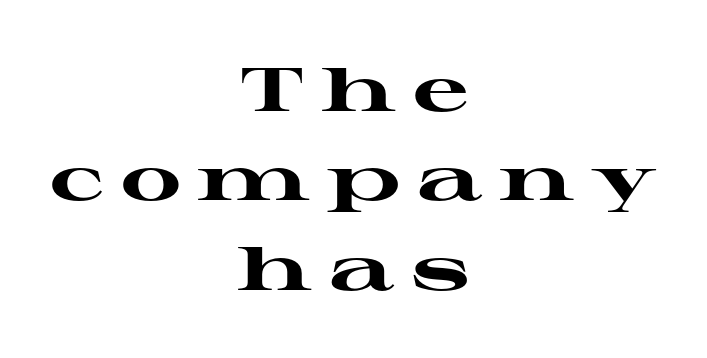
Letterform terminals end in serifs throughout the passage. When letters stand straight like this, we call the style roman or upright. Underline: absent. The tracking jumps out immediately: characters are airy and widely separated. The face used here is proportionally spaced, like ordinary book or web type.
